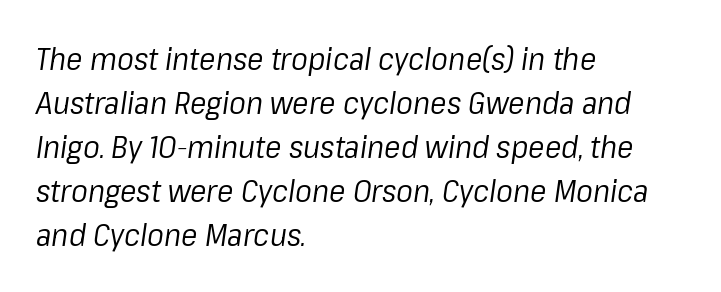
The image shows 31 px regular-weight type, italic (leaning right); set left-aligned, normal line spacing (1.42x), normal letter spacing, not underlined; low stroke contrast and a medium x-height.
